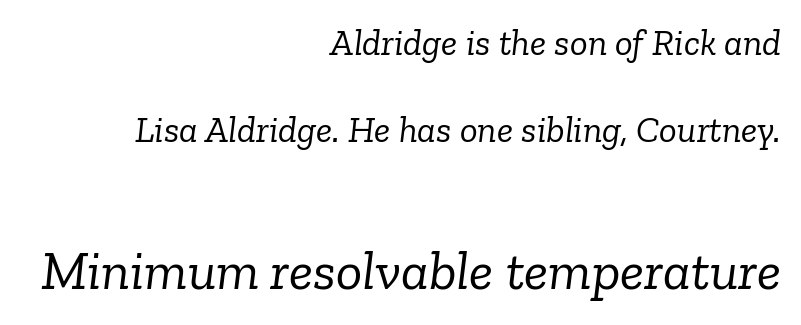
Q: Is the text bold? A: No.
Q: Is the text italic (slanted)? A: Yes, it leans right by about 6 degrees.
Q: Is the typeface a serif or a sans-serif typeface? A: Serif.
Q: Is the text underlined? A: No.
Q: How is the paragraph aligned? A: Right-aligned.
Q: Is the spacing between letters normal or unusually wide? A: Normal.
Q: Is the spacing between lines tight, normal or loose? A: Loose.
Q: Which block of text is set in a larger size, the first (top) or the second (bottom)? A: The second (bottom) one.
Q: Width (condensed, normal, or wide)? A: Normal.
Q: Stroke contrast? A: Low.
Q: x-height? A: Medium.
Q: Monospaced? A: No.
